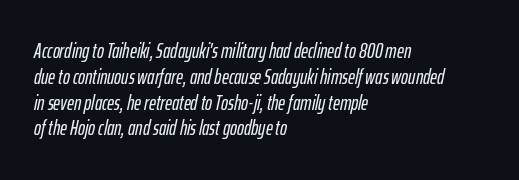
Q: Is the text italic (slanted)? A: Yes, it leans right by about 12 degrees.
Q: Is the text underlined? A: No.
Q: How is the paragraph aligned? A: Left-aligned.
Q: Is the spacing between letters normal or unusually wide? A: Normal.
